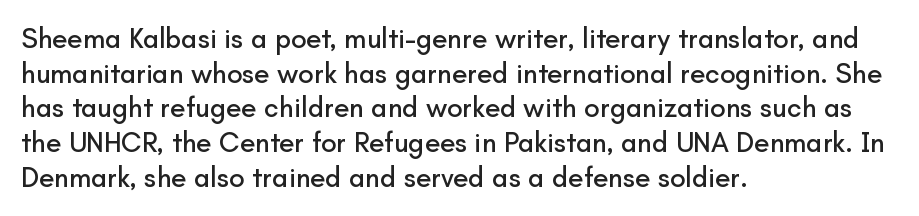
Q: Is the text italic (slanted)? A: No, it is upright.
Q: Is the typeface a serif or a sans-serif typeface? A: Sans-serif.
Q: Is the text underlined? A: No.
Q: How is the paragraph aligned? A: Left-aligned.
Q: Is the spacing between letters normal or unusually wide? A: Normal.
Q: Width (condensed, normal, or wide)? A: Normal.
Q: Stroke contrast? A: Low.
Q: x-height? A: Small.
Q: Monospaced? A: No.
